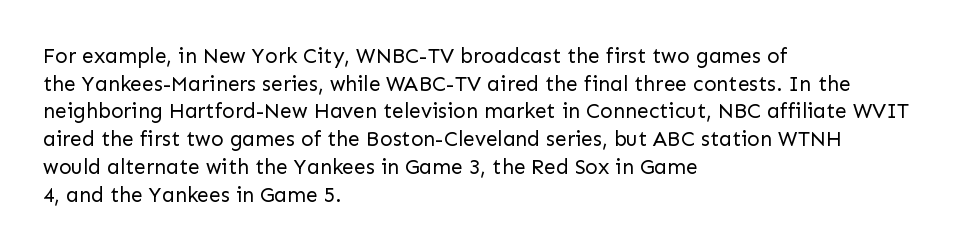
Q: Is the text bold? A: No.
Q: Is the text italic (slanted)? A: No, it is upright.
Q: Is the text underlined? A: No.
Q: How is the paragraph aligned? A: Left-aligned.
Q: Is the spacing between letters normal or unusually wide? A: Normal.
Q: Is the spacing between lines tight, normal or loose? A: Normal.
